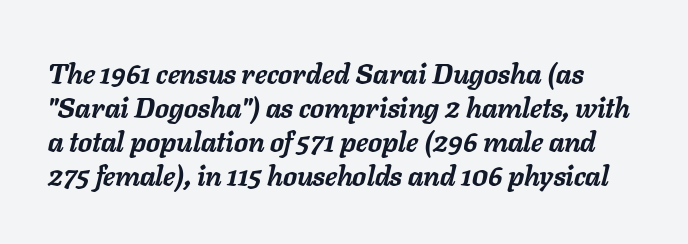
Students, note that the glyphs here touch the page at normal intervals. Chunky letters — that's bold for sure. Does the lettering tilt? It does — this is italic. Looks like regular typesetting: each glyph gets only the width it needs.
